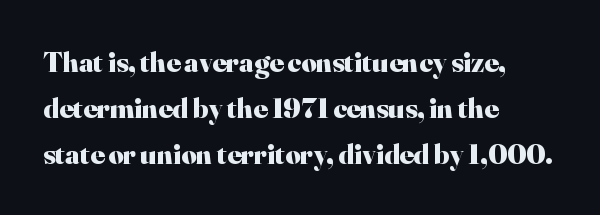
The image shows 29 px heavy serif type, upright; set left-aligned, normal line spacing (1.58x), normal letter spacing, not underlined; high stroke contrast and a small x-height.
